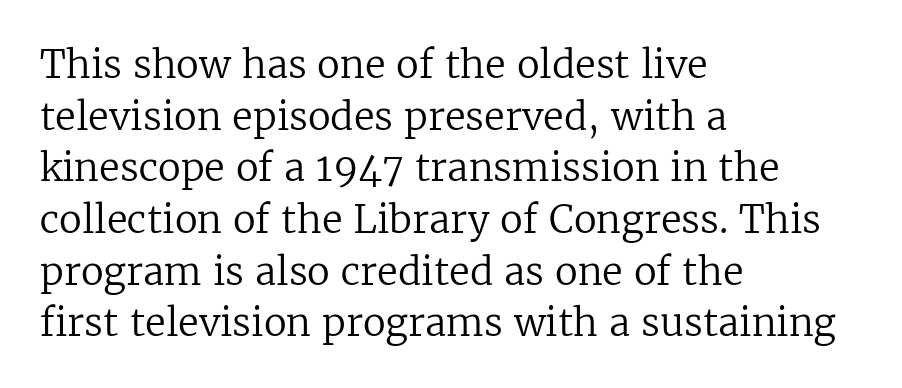
Q: Is the text bold? A: No.
Q: Is the text italic (slanted)? A: No, it is upright.
Q: Is the typeface a serif or a sans-serif typeface? A: Serif.
Q: Is the text underlined? A: No.
Q: How is the paragraph aligned? A: Left-aligned.
Q: Is the spacing between letters normal or unusually wide? A: Normal.
Q: Is the spacing between lines tight, normal or loose? A: Normal.
Q: Width (condensed, normal, or wide)? A: Normal.
Q: Stroke contrast? A: Low.
Q: x-height? A: Medium.
Q: Monospaced? A: No.
